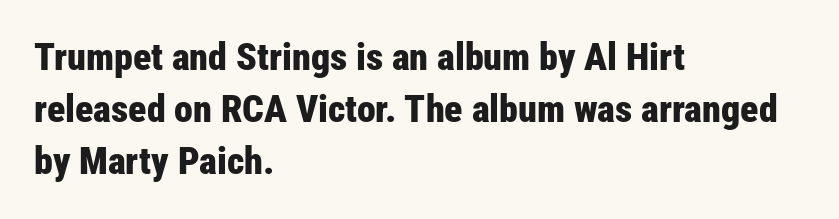
The image shows 38 px bold, condensed sans-serif type, upright; set left-aligned, normal line spacing (1.37x), normal letter spacing, not underlined; low stroke contrast and a medium x-height.
